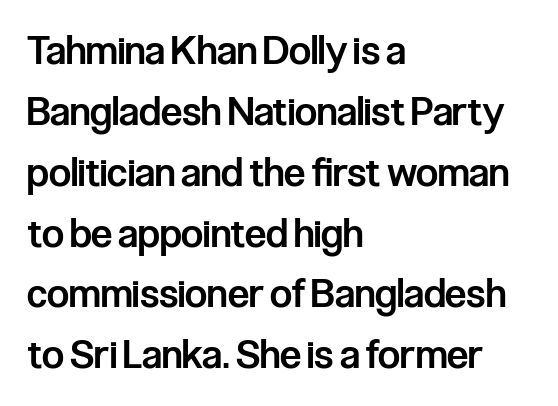
Q: Is the text bold? A: Semi-bold.
Q: Is the text italic (slanted)? A: No, it is upright.
Q: Is the typeface a serif or a sans-serif typeface? A: Sans-serif.
Q: Is the text underlined? A: No.
Q: How is the paragraph aligned? A: Left-aligned.
Q: Is the spacing between letters normal or unusually wide? A: Normal.
Q: Is the spacing between lines tight, normal or loose? A: Normal.
Q: Width (condensed, normal, or wide)? A: Condensed.
Q: Stroke contrast? A: Low.
Q: x-height? A: Medium.
Q: Monospaced? A: No.
